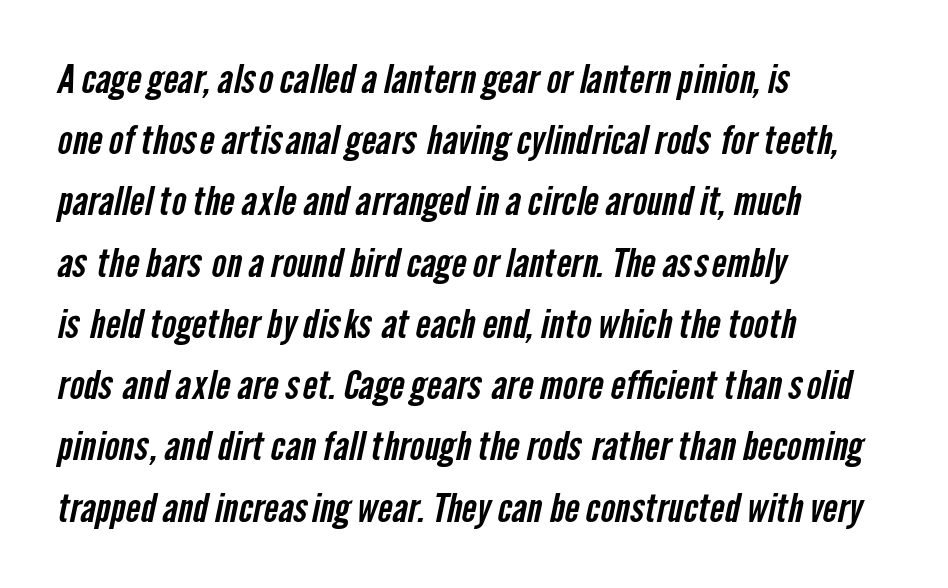
Q: Is the typeface a serif or a sans-serif typeface? A: Sans-serif.
Q: Is the text underlined? A: No.
Q: How is the paragraph aligned? A: Left-aligned.
Q: Is the spacing between letters normal or unusually wide? A: Normal.
Q: Is the spacing between lines tight, normal or loose? A: Normal.
Q: Width (condensed, normal, or wide)? A: Condensed.
Q: Stroke contrast? A: Low.
Q: x-height? A: Medium.
Q: Monospaced? A: No.
